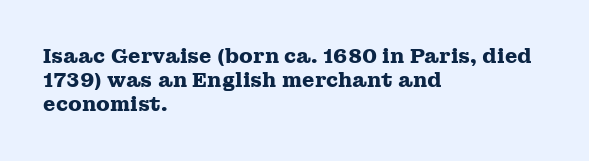
Q: Is the text bold? A: Yes.
Q: Is the text italic (slanted)? A: No, it is upright.
Q: Is the text underlined? A: No.
Q: How is the paragraph aligned? A: Left-aligned.
Q: Is the spacing between letters normal or unusually wide? A: Normal.
